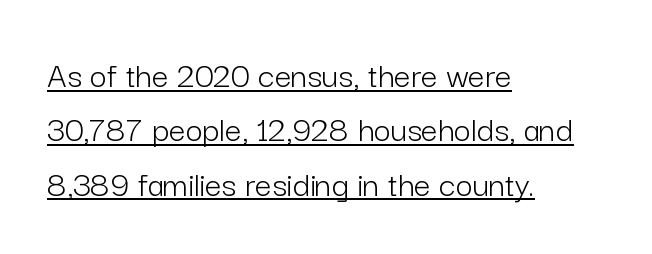
Letterform terminals end flat and unadorned throughout the passage. Is this a fixed-width face? No — the glyphs have proportional, varying widths. Compared with a typical body face, this is equally light or lighter still. This rendering uses left alignment, leaving the right contour irregular.
